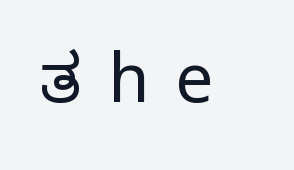
Glance below the letters and you will spot only blank space. The cut favours lightness, reaching ordinary text weight at its darkest. This is roman type, the default non-slanted kind. Look at the tracking — it's clearly loosened, letters drifting apart. The face used here is proportionally spaced, like ordinary book or web type.
